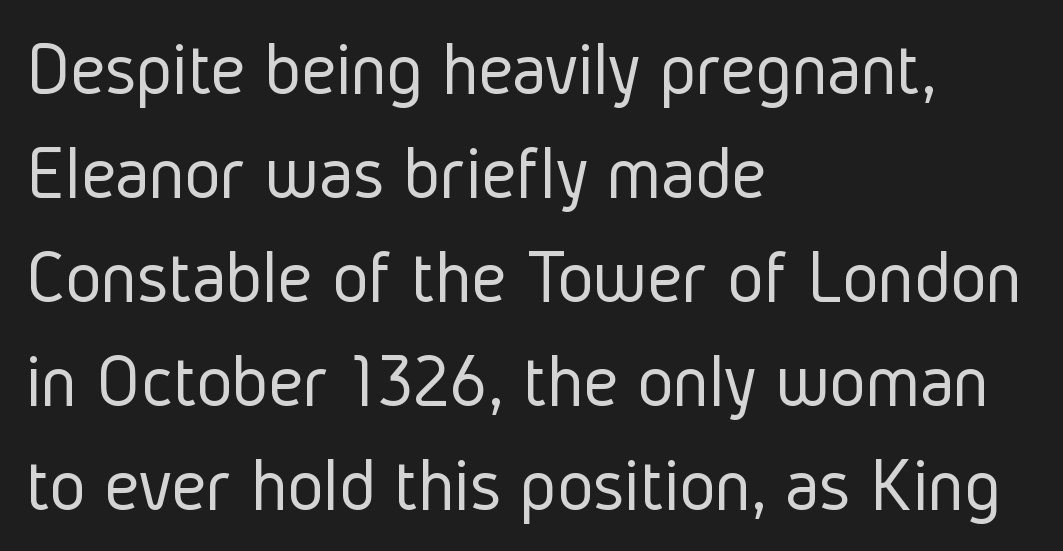
The image shows 77 px light, condensed sans-serif type, upright; set left-aligned, normal line spacing (1.35x), normal letter spacing, not underlined; low stroke contrast and a medium x-height.
